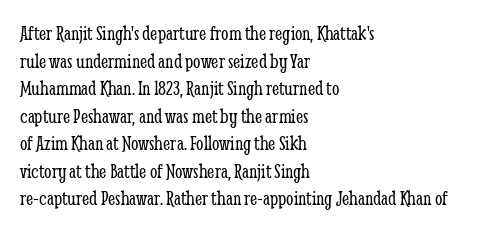
{"italic": "no", "bold": "no", "underline": "no", "align": "left", "line_spacing": "normal", "line_spacing_ratio": 1.31, "letter_spacing": "normal", "letter_spacing_em": 0.0, "glyph_px": 21}
